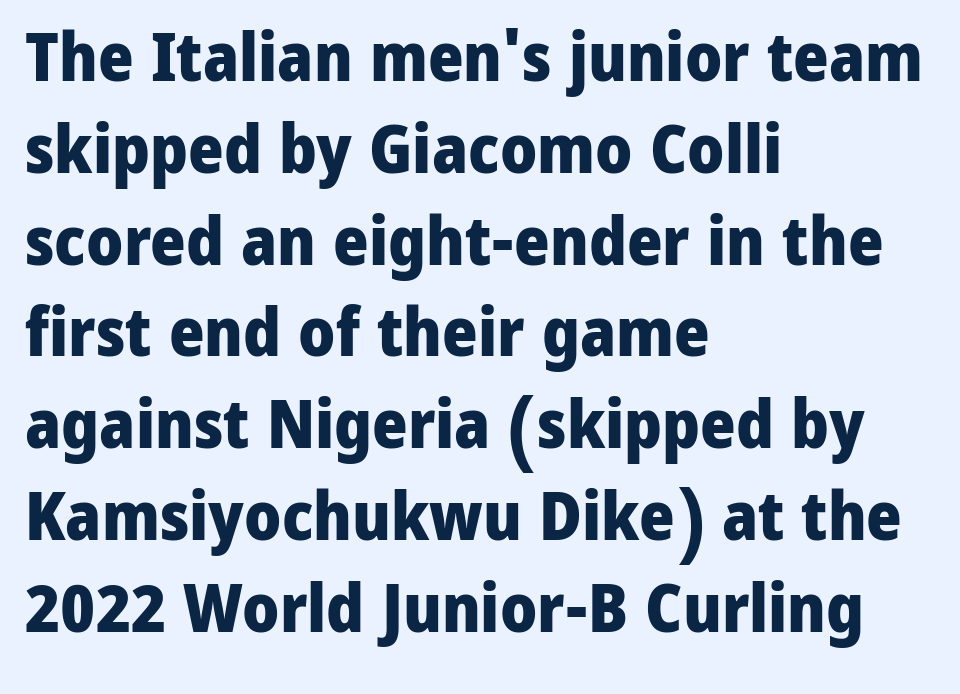
Chunky letters — that's bold for sure. In terms of leading, this rendering sits right in the middle. Characters follow at the spacing the type designer built in. Each letter keeps its own natural width here, so spacing adapts to shape. You can tell it's not italic because the verticals are truly vertical. Alignment: flush left.
